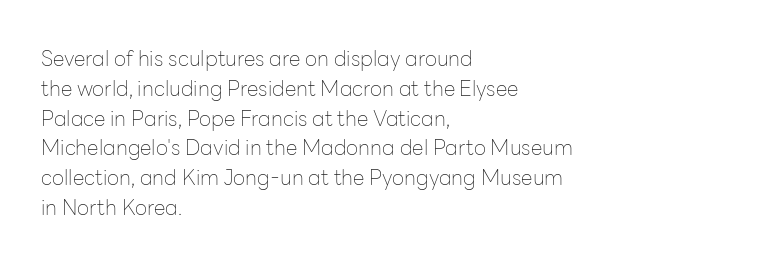
The image shows 21 px text type, upright; set left-aligned, normal line spacing (1.42x), normal letter spacing, not underlined.
